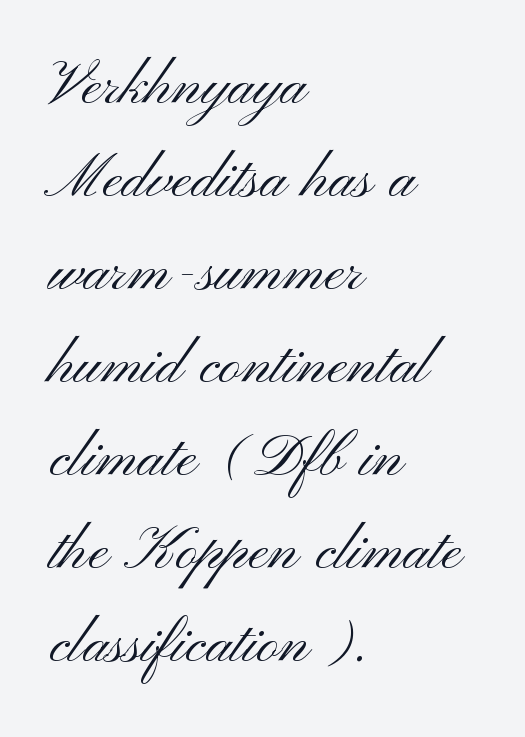
The image shows 75 px light, wide sans-serif type; set left-aligned, line spacing 1.24x, normal letter spacing, not underlined; medium stroke contrast and a small x-height.
